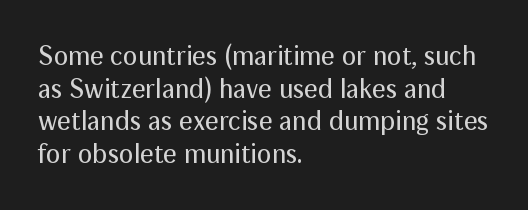
The image shows 27 px text type, upright; set left-aligned, line spacing 1.21x, normal letter spacing, not underlined.
